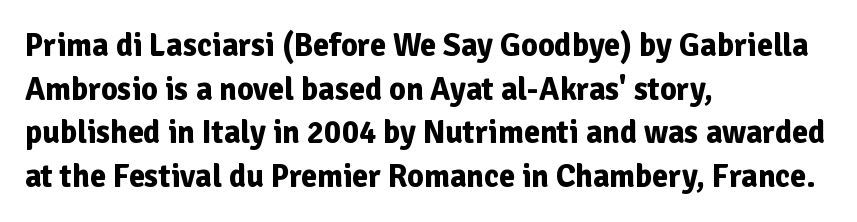
{"serif": "no", "italic": "no", "bold": "yes", "weight": "bold", "width": "normal", "stroke_contrast": "low", "x_height": "medium", "monospaced": "no", "underline": "no", "align": "left", "line_spacing": "normal", "line_spacing_ratio": 1.36, "letter_spacing": "normal", "letter_spacing_em": 0.0, "glyph_px": 32}
